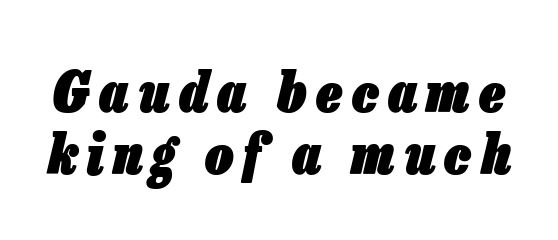
The image shows 56 px heavy, condensed type, italic (leaning right); set tight line spacing (1.1x), not underlined; low stroke contrast and a medium x-height.
